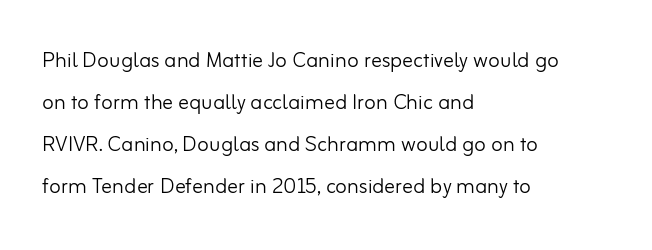
Q: Is the text bold? A: No.
Q: Is the text italic (slanted)? A: No, it is upright.
Q: Is the text underlined? A: No.
Q: How is the paragraph aligned? A: Left-aligned.
Q: Is the spacing between letters normal or unusually wide? A: Normal.
Q: Is the spacing between lines tight, normal or loose? A: Normal.
